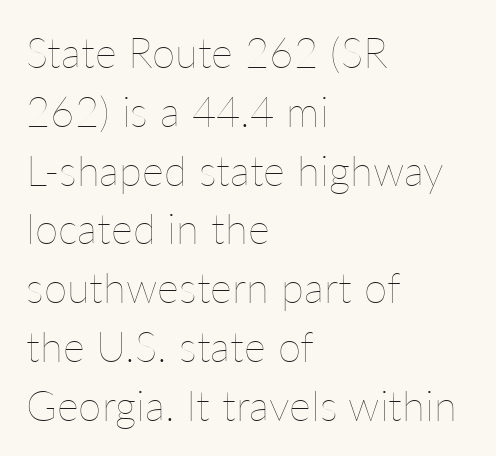
Q: Is the text bold? A: No.
Q: Is the text italic (slanted)? A: No, it is upright.
Q: Is the text underlined? A: No.
Q: How is the paragraph aligned? A: Left-aligned.
Q: Is the spacing between letters normal or unusually wide? A: Normal.
Q: Is the spacing between lines tight, normal or loose? A: Normal.
Q: Width (condensed, normal, or wide)? A: Normal.
Q: Stroke contrast? A: Low.
Q: x-height? A: Medium.
Q: Monospaced? A: No.
